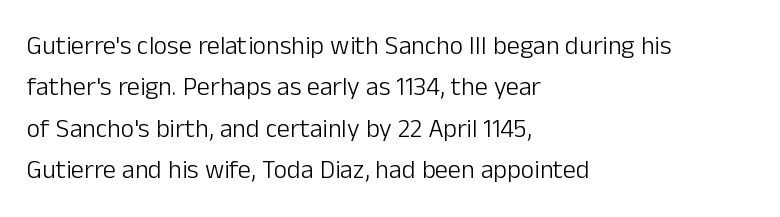
Each stroke keeps to a modest, everyday thickness or less. Whoever set this chose a conventional vertical rhythm. Caption: multi-line text, flush left, ragged right. Underlining? Definitely not there.
